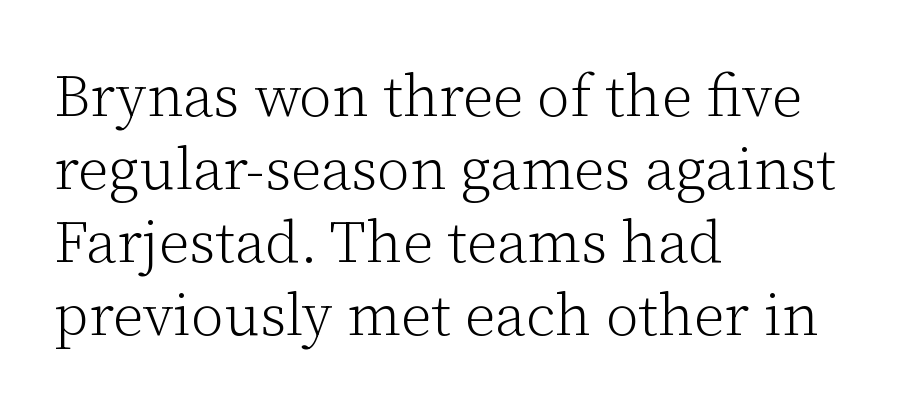
Q: Is the text bold? A: No.
Q: Is the text italic (slanted)? A: No, it is upright.
Q: Is the typeface a serif or a sans-serif typeface? A: Serif.
Q: Is the text underlined? A: No.
Q: How is the paragraph aligned? A: Left-aligned.
Q: Is the spacing between letters normal or unusually wide? A: Normal.
Q: Width (condensed, normal, or wide)? A: Normal.
Q: Stroke contrast? A: Low.
Q: x-height? A: Medium.
Q: Monospaced? A: No.
